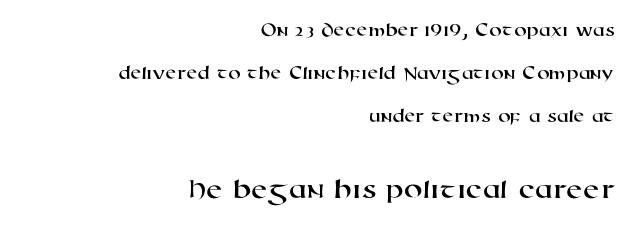
The image shows 30 px wide sans-serif type; set right-aligned, loose line spacing (2.15x), normal letter spacing, not underlined; the second (bottom) block is 1.5x larger; high stroke contrast and a medium x-height.
